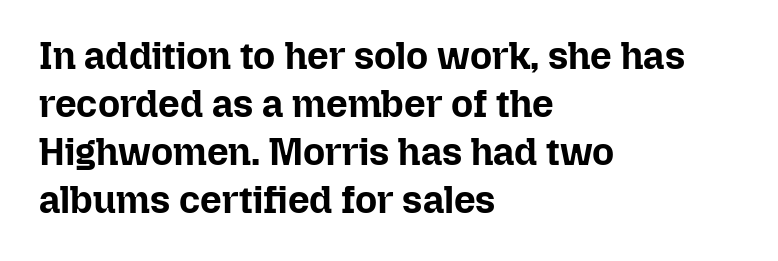
Q: Is the text bold? A: Yes.
Q: Is the text italic (slanted)? A: No, it is upright.
Q: Is the text underlined? A: No.
Q: How is the paragraph aligned? A: Left-aligned.
Q: Is the spacing between letters normal or unusually wide? A: Normal.
Q: Is the spacing between lines tight, normal or loose? A: Normal.
Q: Width (condensed, normal, or wide)? A: Normal.
Q: Stroke contrast? A: Low.
Q: x-height? A: Medium.
Q: Monospaced? A: No.
